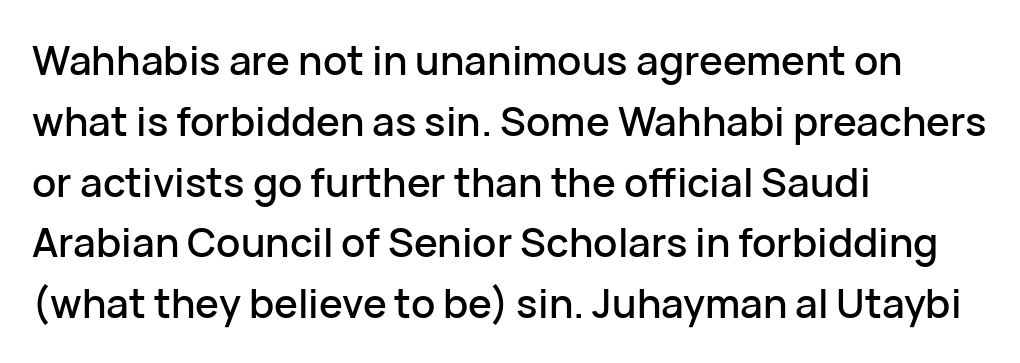
The image shows 40 px sans-serif type, upright; set left-aligned, normal line spacing (1.52x), normal letter spacing, not underlined; low stroke contrast and a medium x-height.
